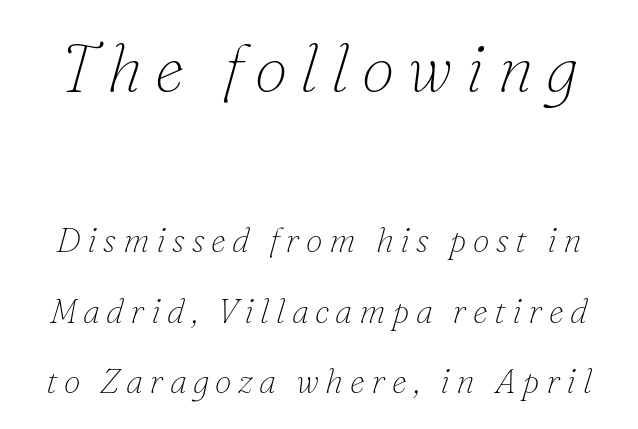
Horizontal bands of white between lines are thick stripes. Between these two stacked blocks, the higher one wins on size. Unbolded letterforms with no extra heft. The words here are not underlined. Style check: oblique.
